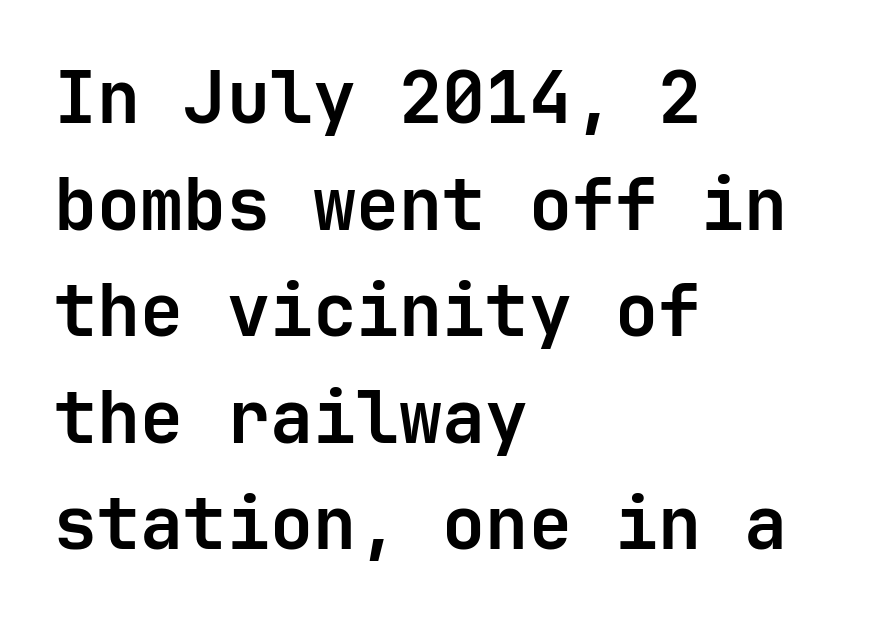
{"serif": "no", "italic": "no", "bold": "yes", "weight": "semibold", "width": "normal", "stroke_contrast": "low", "x_height": "medium", "underline": "no", "align": "left", "line_spacing": "normal", "line_spacing_ratio": 1.48, "letter_spacing": "normal", "letter_spacing_em": 0.0, "glyph_px": 72}
